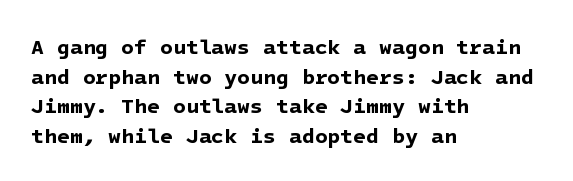
{"bold": "yes", "underline": "no", "align": "left", "line_spacing": "normal", "line_spacing_ratio": 1.41, "letter_spacing": "normal", "letter_spacing_em": 0.0, "glyph_px": 21}
